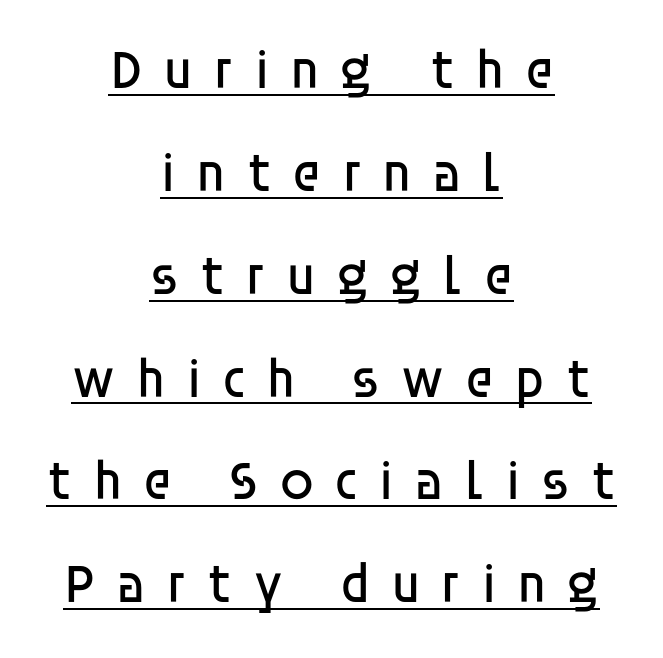
These lines are composed in type without serifs. If you drew a line through each stem, it would be perfectly vertical. One-word summary of the alignment: center. Tracking here is generous; glyphs stand well apart from one another. The strokes carry an ordinary text weight at most. A typesetter would call this proportional, since set widths differ per character.
